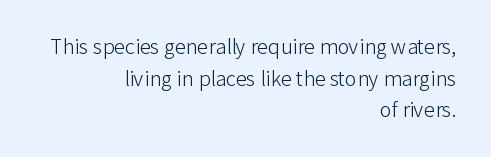
Q: Is the text bold? A: No.
Q: Is the text italic (slanted)? A: No, it is upright.
Q: Is the text underlined? A: No.
Q: How is the paragraph aligned? A: Right-aligned.
Q: Is the spacing between letters normal or unusually wide? A: Normal.
Q: Is the spacing between lines tight, normal or loose? A: Normal.
